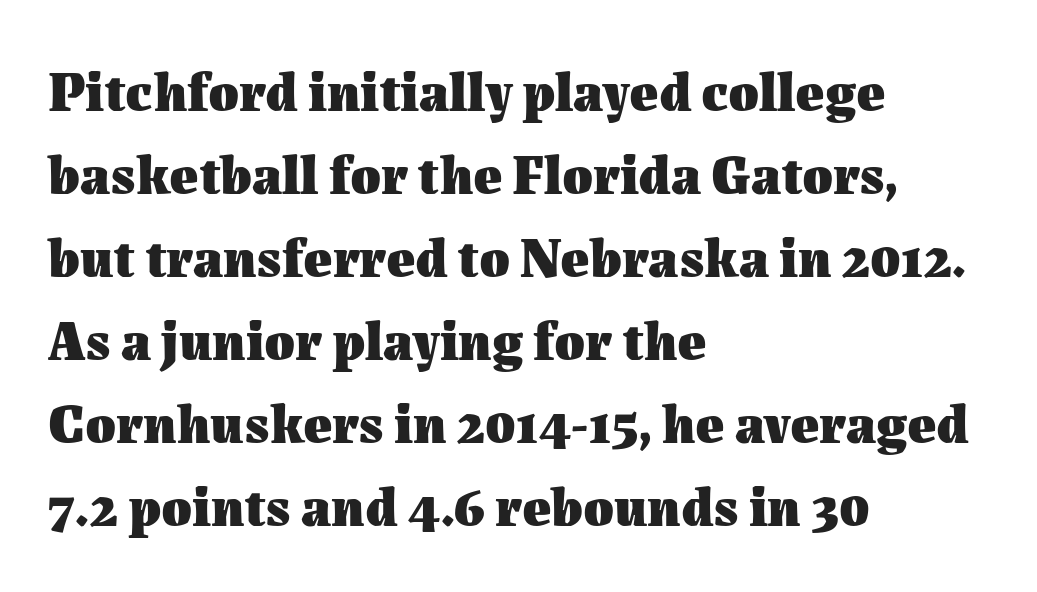
The image shows 55 px heavy type, upright; set left-aligned, normal line spacing (1.51x), normal letter spacing, not underlined; medium stroke contrast and a medium x-height.
